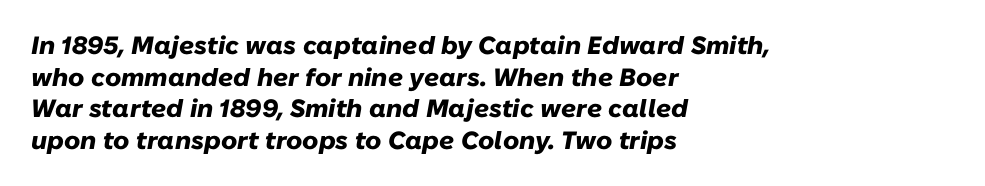
Emphasis by weight is at full strength: bold. Underlining? Definitely not there. The whole block is typeset with a tilt. A typesetter would call this zero additional tracking. A normal amount of white space separates one row of letters from the next. The lines are quadded left.
